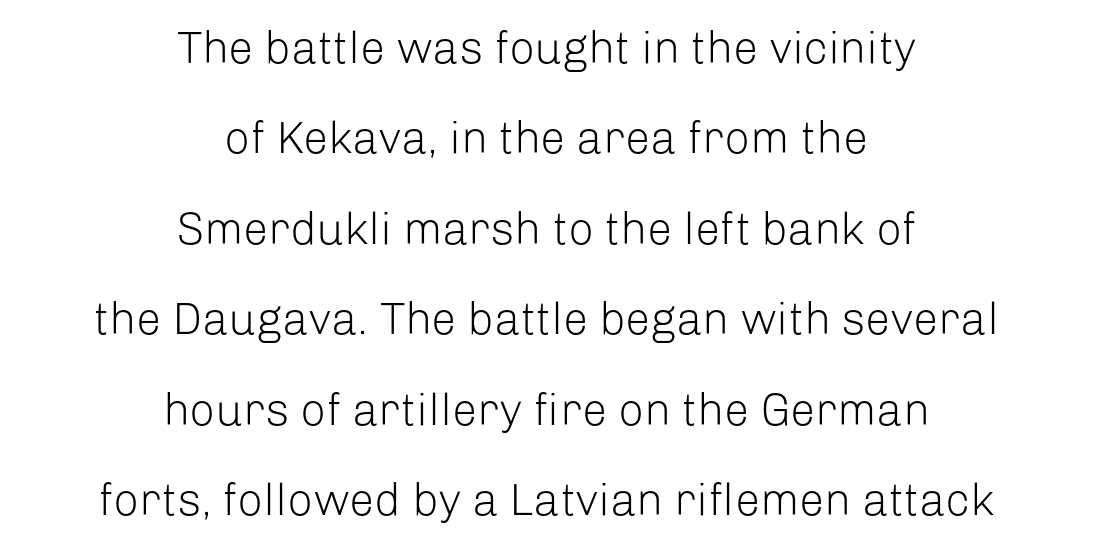
Q: Is the text bold? A: No.
Q: Is the text italic (slanted)? A: No, it is upright.
Q: Is the typeface a serif or a sans-serif typeface? A: Sans-serif.
Q: Is the text underlined? A: No.
Q: How is the paragraph aligned? A: Centered.
Q: Is the spacing between letters normal or unusually wide? A: Normal.
Q: Is the spacing between lines tight, normal or loose? A: Loose.
Q: Width (condensed, normal, or wide)? A: Normal.
Q: Stroke contrast? A: Low.
Q: x-height? A: Medium.
Q: Monospaced? A: No.
